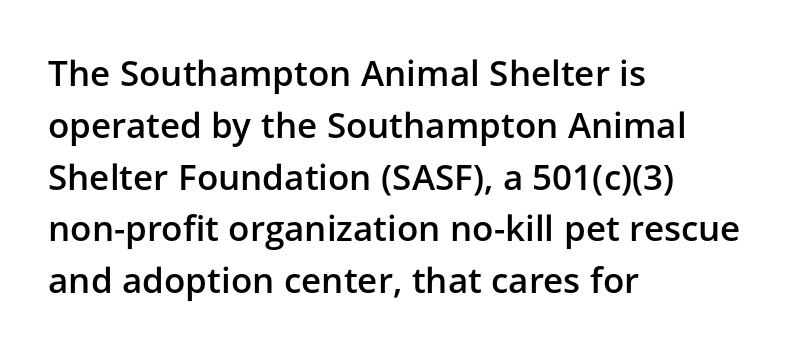
Is this a fixed-width face? No — the glyphs have proportional, varying widths. The type sits square on the baseline with zero lean. A classic flush-left, rag-right setting is used for this passage. Nope, no serifs anywhere on these letters. A clean baseline with only descenders dipping below it.
